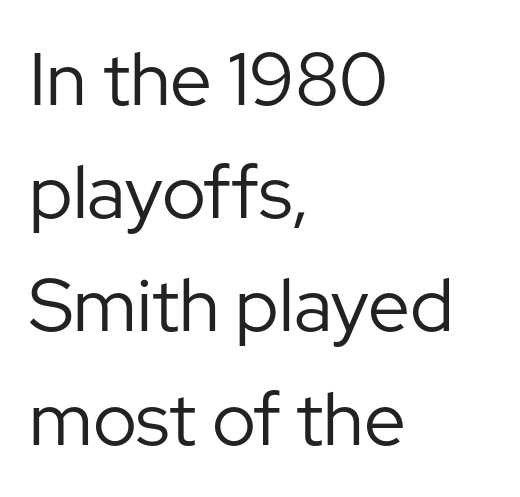
The image shows 74 px regular-weight sans-serif type, upright; set left-aligned, normal line spacing (1.53x), normal letter spacing, not underlined; low stroke contrast and a medium x-height.
